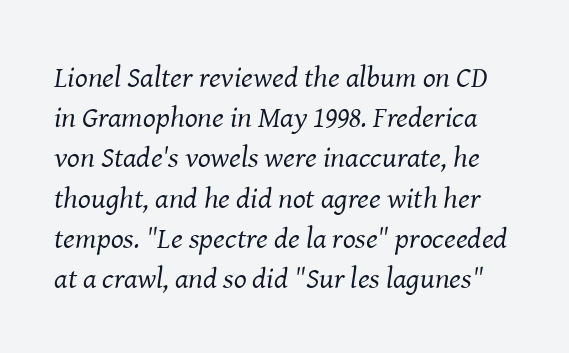
Q: Is the text bold? A: No.
Q: Is the text italic (slanted)? A: Yes, it leans right by about 8 degrees.
Q: Is the typeface a serif or a sans-serif typeface? A: Serif.
Q: Is the text underlined? A: No.
Q: Is the spacing between letters normal or unusually wide? A: Normal.
Q: Is the spacing between lines tight, normal or loose? A: Normal.
Q: Width (condensed, normal, or wide)? A: Normal.
Q: Stroke contrast? A: Medium.
Q: x-height? A: Medium.
Q: Monospaced? A: No.
